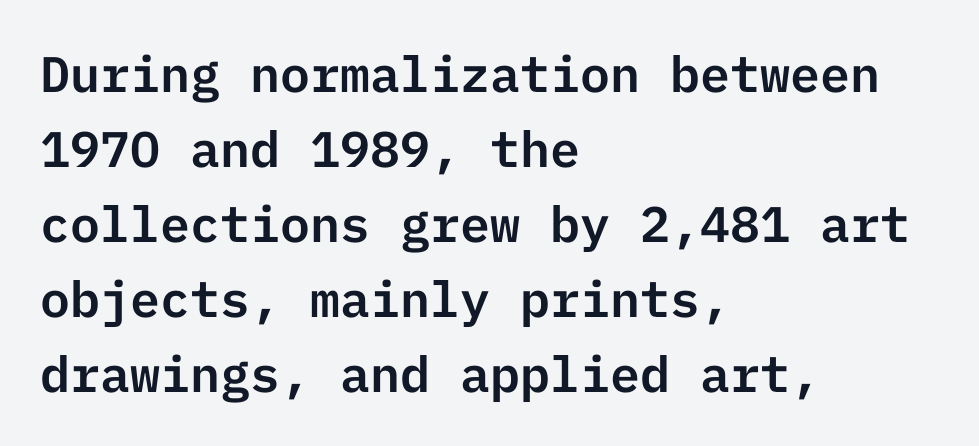
The image shows 50 px sans-serif type, upright; set left-aligned, normal line spacing (1.5x), normal letter spacing, not underlined; low stroke contrast and a medium x-height.
